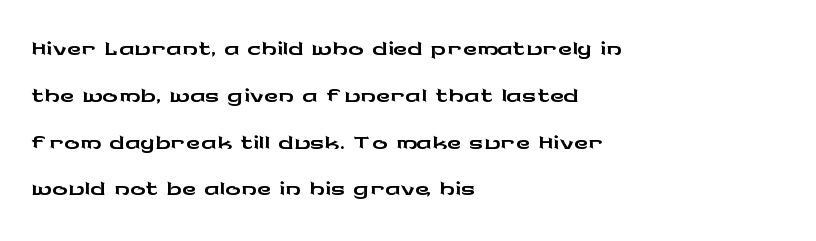
{"serif": "no", "italic": "no", "width": "wide", "stroke_contrast": "low", "x_height": "medium", "monospaced": "no", "underline": "no", "align": "left", "line_spacing_ratio": 1.2, "letter_spacing": "normal", "letter_spacing_em": 0.0, "glyph_px": 39}
